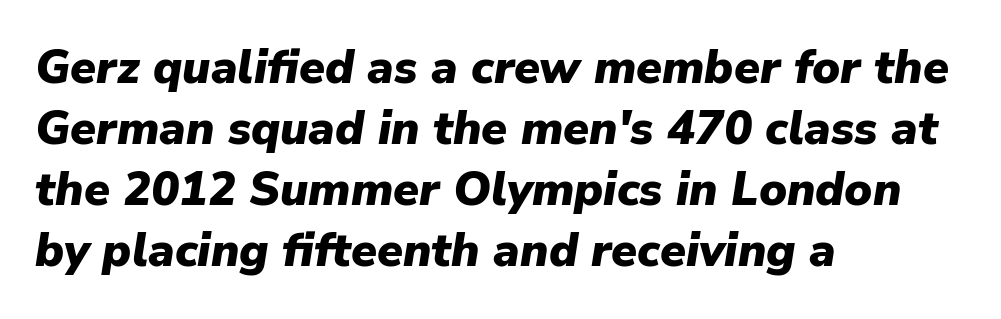
{"italic": "yes", "lean": "right", "slant_degrees": 9, "bold": "yes", "weight": "heavy", "width": "normal", "stroke_contrast": "low", "x_height": "medium", "monospaced": "no", "underline": "no", "align": "left", "line_spacing": "normal", "line_spacing_ratio": 1.3, "letter_spacing": "normal", "letter_spacing_em": 0.0, "glyph_px": 47}
